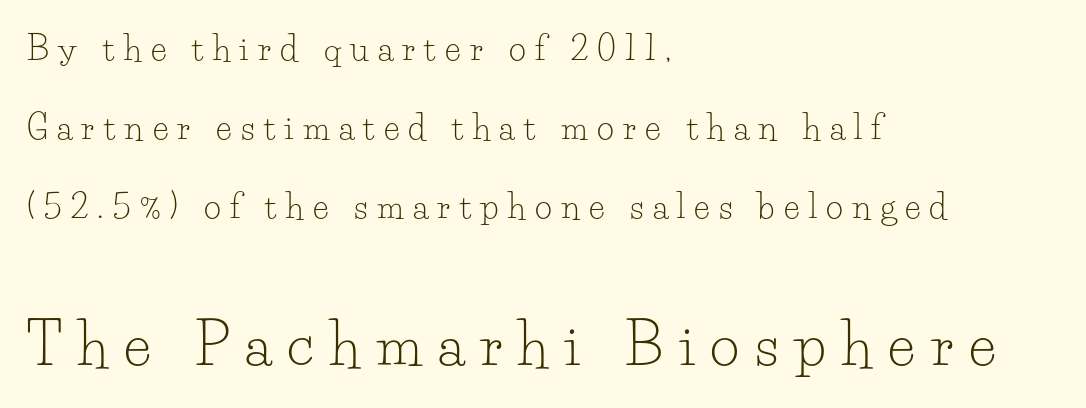
The image shows 57 px light serif type, upright; set left-aligned, loose line spacing (2.39x), unusually wide letter spacing (+0.28 em), not underlined; the second (bottom) block is 1.73x larger; low stroke contrast and a small x-height.
